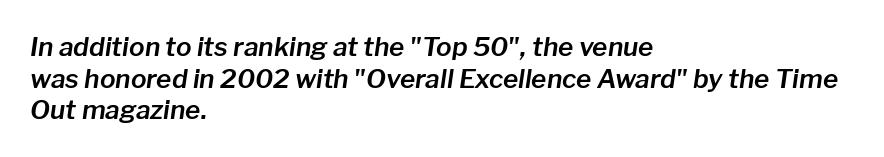
Q: Is the text italic (slanted)? A: Yes, it leans right by about 8 degrees.
Q: Is the text underlined? A: No.
Q: How is the paragraph aligned? A: Left-aligned.
Q: Is the spacing between letters normal or unusually wide? A: Normal.
